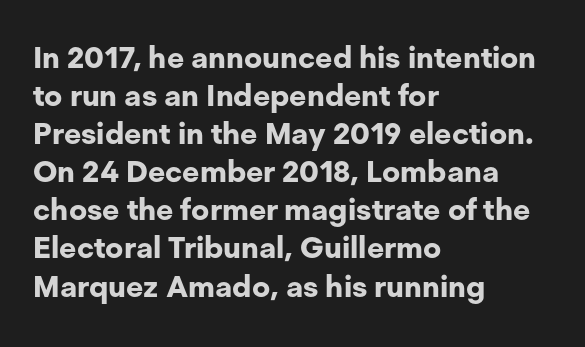
{"serif": "no", "italic": "no", "bold": "yes", "weight": "bold", "width": "normal", "stroke_contrast": "low", "x_height": "medium", "monospaced": "no", "underline": "no", "align": "left", "line_spacing": "normal", "line_spacing_ratio": 1.27, "letter_spacing": "normal", "letter_spacing_em": 0.0, "glyph_px": 30}
